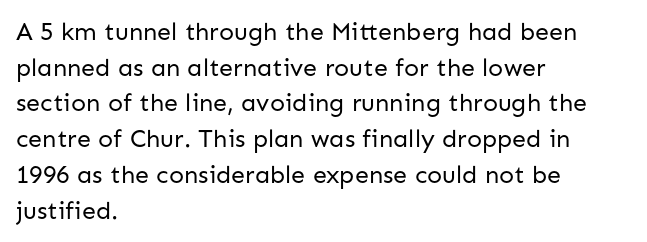
{"italic": "no", "bold": "no", "underline": "no", "align": "left", "line_spacing": "normal", "line_spacing_ratio": 1.43, "letter_spacing": "normal", "letter_spacing_em": 0.0, "glyph_px": 25}
